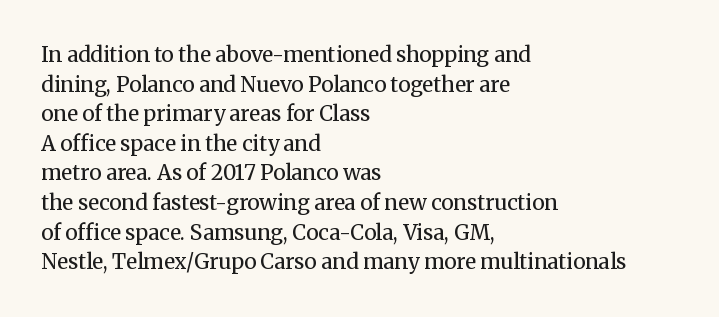
The image shows 21 px text type, upright; set left-aligned, normal line spacing (1.41x), normal letter spacing, not underlined.
